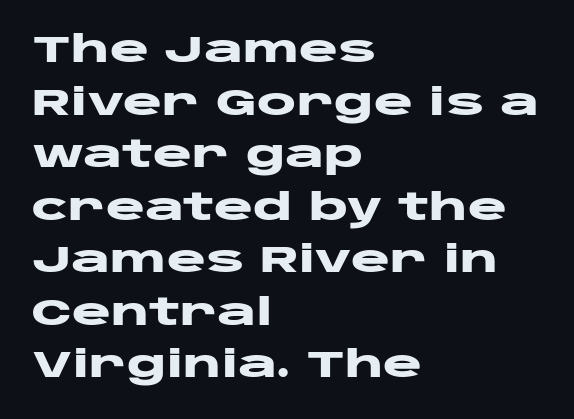
Proportional: the letters do not fall into vertical columns. This rendering leaves character spacing at its baseline value. Strong, thick strokes mark this as bold type. Nothing sits at the stroke ends, so this counts as sans-serif.
